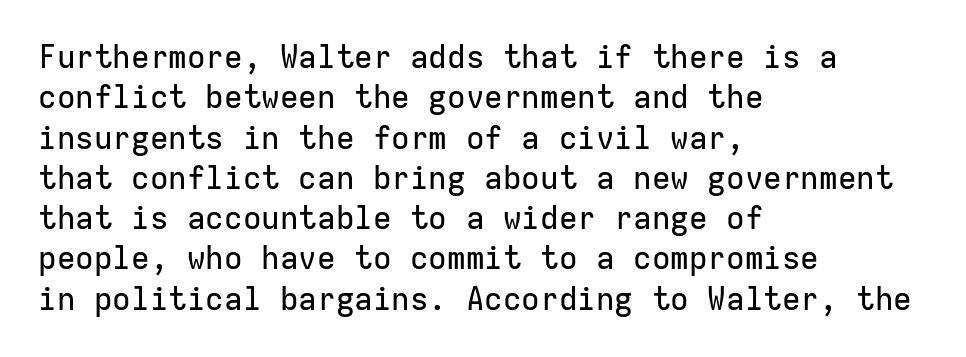
{"serif": "no", "italic": "no", "width": "normal", "stroke_contrast": "low", "x_height": "medium", "monospaced": "yes", "underline": "no", "align": "left", "line_spacing": "normal", "line_spacing_ratio": 1.3, "letter_spacing": "normal", "letter_spacing_em": 0.0, "glyph_px": 31}
